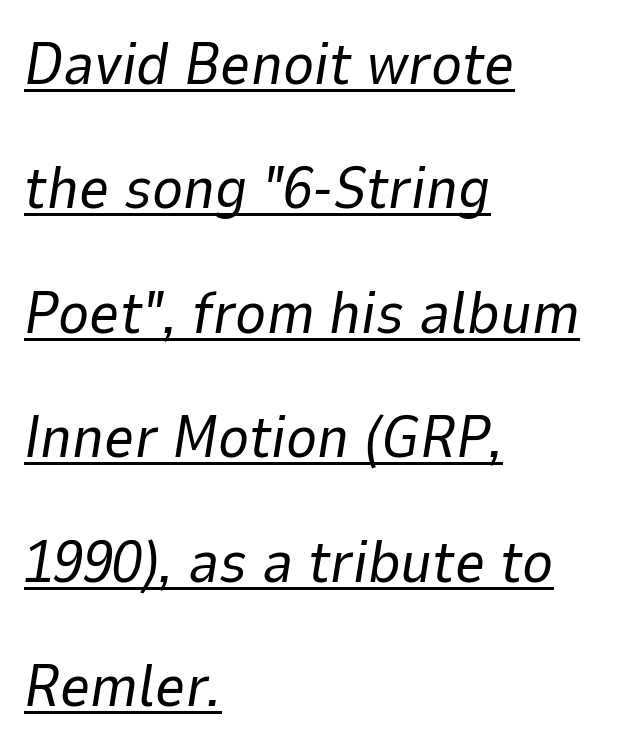
No extra tracking has been applied to these lines. Has an underline been added? It has. The designer dialed line spacing up above the default. The rendering applies a slant to the glyphs. Character widths vary here, with narrow letters taking less room than wide ones.
